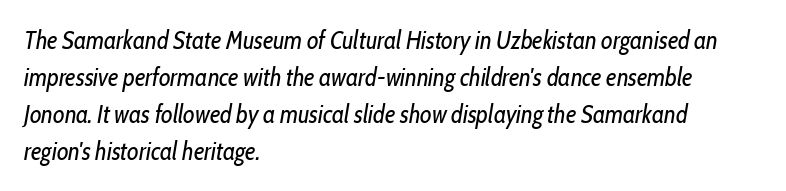
{"italic": "yes", "lean": "right", "slant_degrees": 10, "bold": "no", "underline": "no", "align": "left", "line_spacing": "normal", "line_spacing_ratio": 1.48, "letter_spacing": "normal", "letter_spacing_em": 0.0, "glyph_px": 25}
